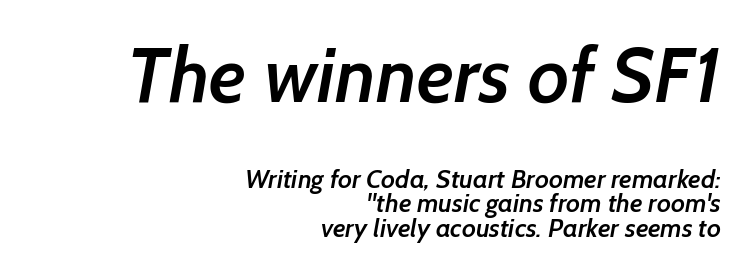
Think of a printed novel: that variable character pitch is what you see here. These lines stack with their right ends in a neat column. Characters follow at the spacing the type designer built in. You can tell from the bare stems that sans-serif type was used.
